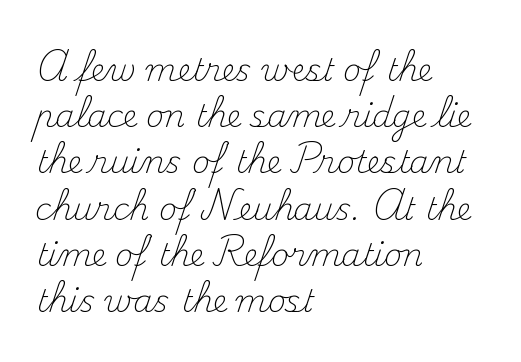
These lines are rendered in a variable-pitch font. Leftover space on each line is placed entirely after the last word. The characters are drawn with everyday or finer stroke widths.
